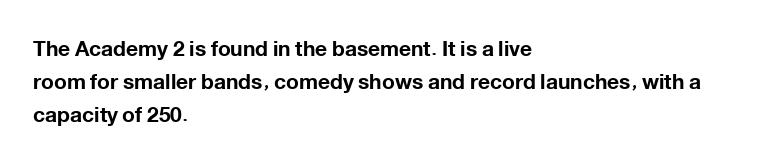
Q: Is the text bold? A: Yes.
Q: Is the text italic (slanted)? A: No, it is upright.
Q: Is the text underlined? A: No.
Q: How is the paragraph aligned? A: Left-aligned.
Q: Is the spacing between letters normal or unusually wide? A: Normal.
Q: Is the spacing between lines tight, normal or loose? A: Normal.
